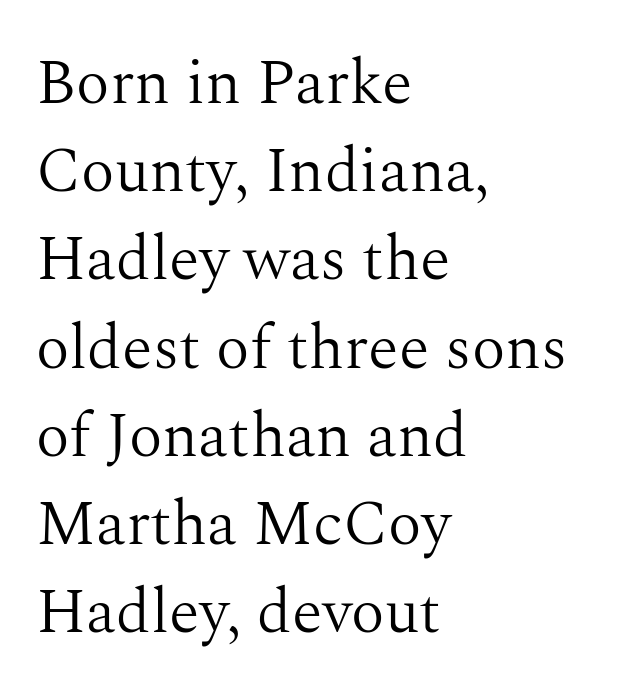
The image shows 63 px light serif type, upright; set left-aligned, normal line spacing (1.4x), normal letter spacing, not underlined; medium stroke contrast and a medium x-height.
